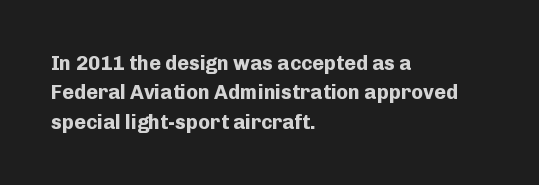
Emphasis by weight is at full strength: bold. The glyphs are unaccompanied by any horizontal stroke below them. Nothing unusual about the tracking: characters are spaced as the font intends. Do the letters lean? They stand straight. Every row of glyphs begins at an identical x-position on the left.
